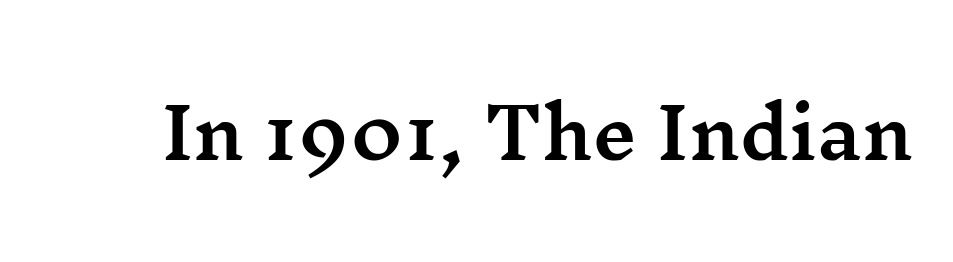
Q: Is the text italic (slanted)? A: No, it is upright.
Q: Is the typeface a serif or a sans-serif typeface? A: Serif.
Q: Is the text underlined? A: No.
Q: Is the spacing between letters normal or unusually wide? A: Normal.
Q: Width (condensed, normal, or wide)? A: Wide.
Q: Stroke contrast? A: Medium.
Q: x-height? A: Medium.
Q: Monospaced? A: No.
